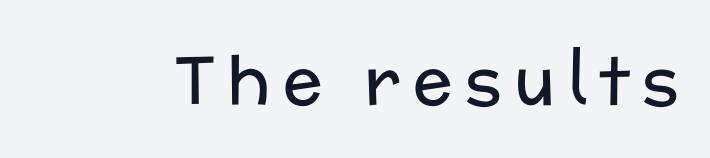
{"serif": "no", "italic": "no", "bold": "no", "weight": "regular", "width": "normal", "stroke_contrast": "low", "x_height": "medium", "monospaced": "no", "underline": "no", "glyph_px": 66}
